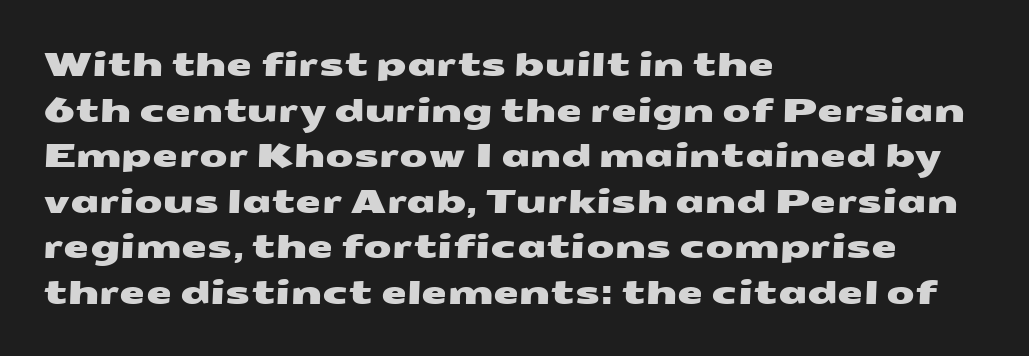
Q: Is the typeface a serif or a sans-serif typeface? A: Sans-serif.
Q: Is the text underlined? A: No.
Q: How is the paragraph aligned? A: Left-aligned.
Q: Is the spacing between letters normal or unusually wide? A: Normal.
Q: Is the spacing between lines tight, normal or loose? A: Normal.
Q: Width (condensed, normal, or wide)? A: Wide.
Q: Stroke contrast? A: Medium.
Q: x-height? A: Medium.
Q: Monospaced? A: No.
